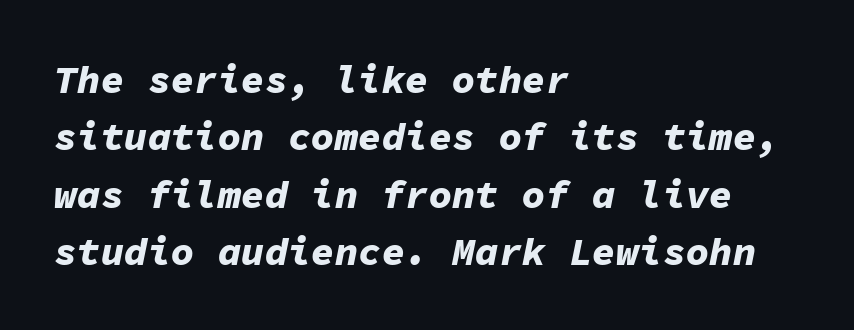
{"italic": "yes", "lean": "right", "slant_degrees": 11, "bold": "yes", "weight": "bold", "width": "normal", "stroke_contrast": "low", "x_height": "medium", "monospaced": "yes", "underline": "no", "align": "left", "line_spacing": "normal", "line_spacing_ratio": 1.47, "letter_spacing": "normal", "letter_spacing_em": 0.0, "glyph_px": 39}
